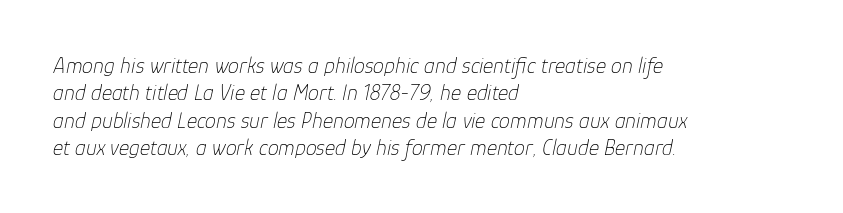
The glyphs are unaccompanied by any horizontal stroke below them. Tracking value appears to be zero — textbook default spacing. One-word summary of the alignment: left. The strokes are not fattened; the text isn't bold.
